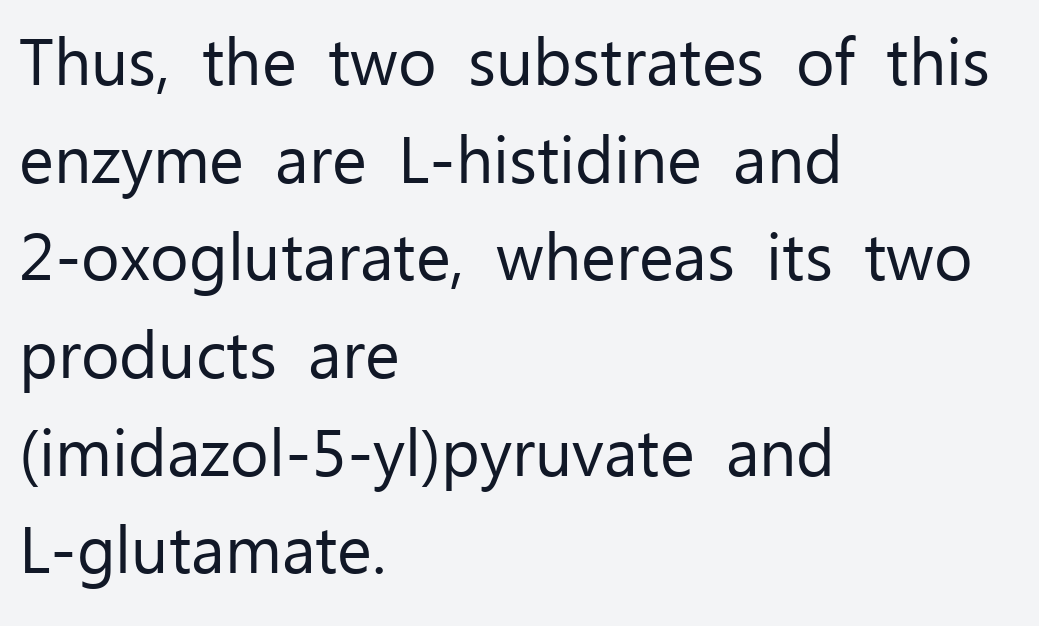
The image shows 66 px regular-weight sans-serif type, upright; set left-aligned, normal line spacing (1.48x), normal letter spacing, not underlined; low stroke contrast and a medium x-height.
